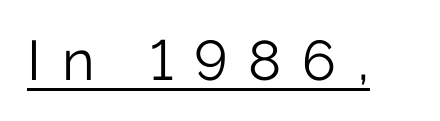
Q: Is the text bold? A: No.
Q: Is the text italic (slanted)? A: No, it is upright.
Q: Is the typeface a serif or a sans-serif typeface? A: Sans-serif.
Q: Is the text underlined? A: Yes.
Q: Is the spacing between letters normal or unusually wide? A: Unusually wide.
Q: Width (condensed, normal, or wide)? A: Normal.
Q: Stroke contrast? A: Low.
Q: x-height? A: Medium.
Q: Monospaced? A: No.
